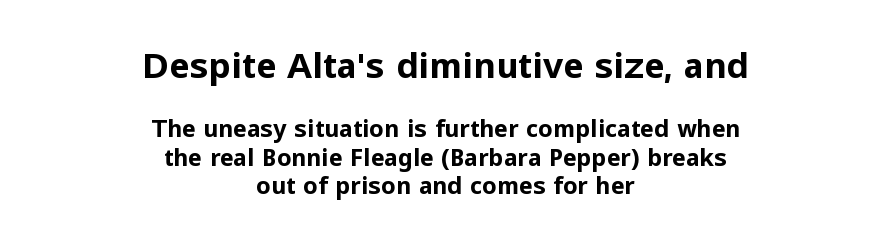
{"serif": "no", "italic": "no", "bold": "yes", "weight": "bold", "width": "normal", "stroke_contrast": "low", "x_height": "medium", "monospaced": "no", "underline": "no", "align": "center", "line_spacing_ratio": 1.24, "letter_spacing": "normal", "letter_spacing_em": 0.0, "larger_block": "first", "size_ratio": 1.48, "glyph_px": 34}
